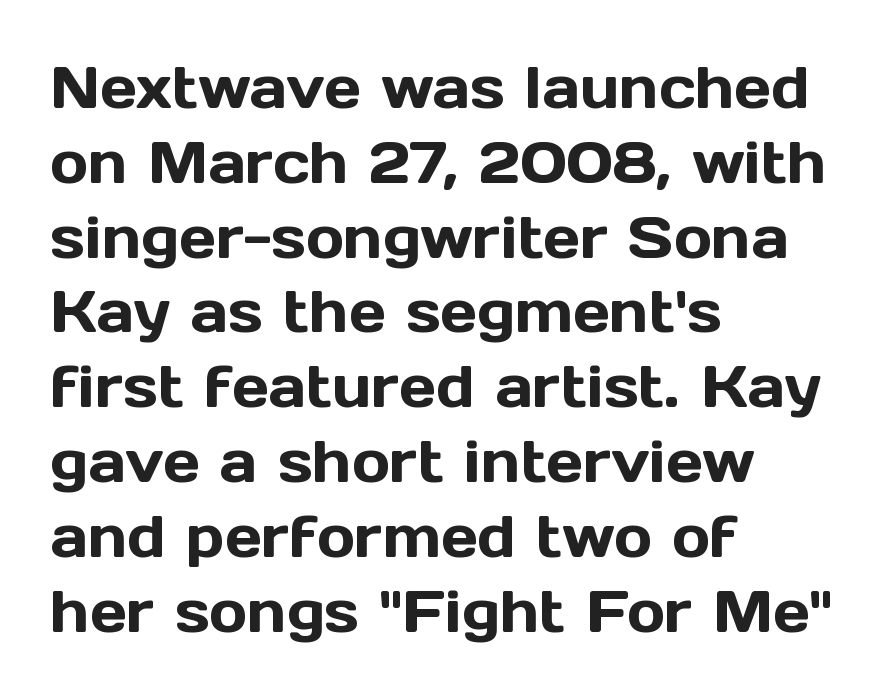
Every character sits straight up, as roman type does. The line-height multiplier appears to be the usual default. Compared with a centered layout, this one pins lines to the left instead. The letters carry no serifs — their stems end cleanly without finishing strokes. The passage shown is typed in a proportional face where columns would drift.
